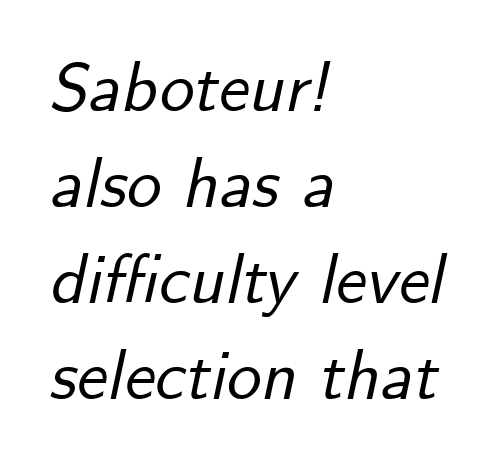
Q: Is the text italic (slanted)? A: Yes, it leans right by about 12 degrees.
Q: Is the text underlined? A: No.
Q: How is the paragraph aligned? A: Left-aligned.
Q: Is the spacing between letters normal or unusually wide? A: Normal.
Q: Is the spacing between lines tight, normal or loose? A: Normal.
Q: Width (condensed, normal, or wide)? A: Normal.
Q: Stroke contrast? A: Low.
Q: x-height? A: Small.
Q: Monospaced? A: No.
